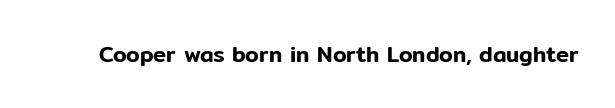
{"italic": "no", "underline": "no", "letter_spacing": "normal", "letter_spacing_em": 0.0, "glyph_px": 22}
